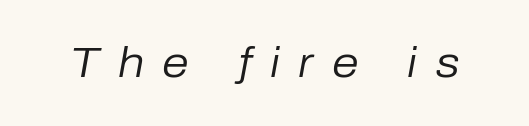
Q: Is the text bold? A: No.
Q: Is the text italic (slanted)? A: Yes, it leans right by about 10 degrees.
Q: Is the text underlined? A: No.
Q: Is the spacing between letters normal or unusually wide? A: Unusually wide.
Q: Width (condensed, normal, or wide)? A: Normal.
Q: Stroke contrast? A: Low.
Q: x-height? A: Medium.
Q: Monospaced? A: No.
